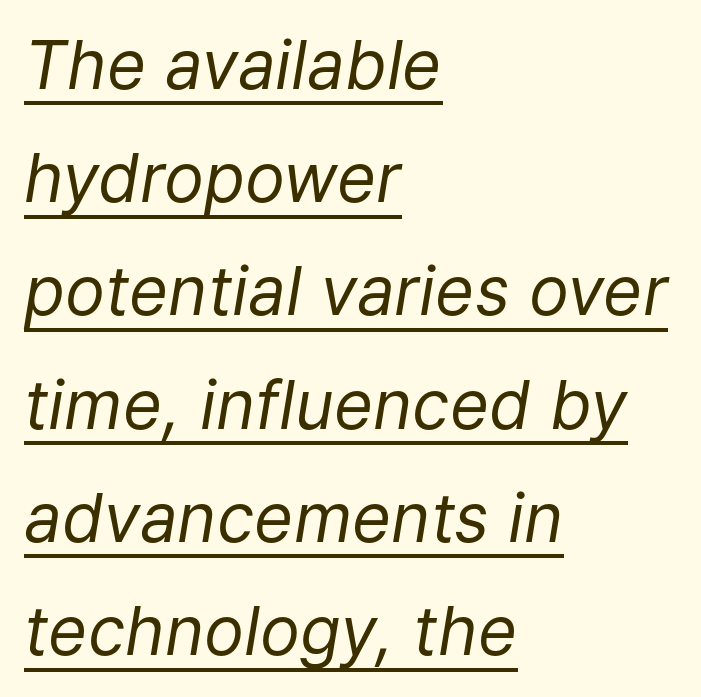
{"italic": "yes", "lean": "right", "slant_degrees": 9, "bold": "no", "weight": "regular", "width": "normal", "stroke_contrast": "low", "x_height": "medium", "monospaced": "no", "underline": "yes", "align": "left", "line_spacing": "normal", "line_spacing_ratio": 1.69, "letter_spacing": "normal", "letter_spacing_em": 0.0, "glyph_px": 67}
